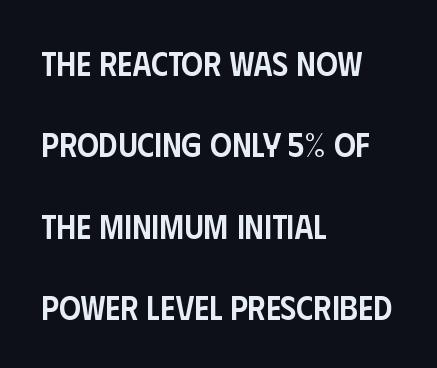
Students, this is semibold: more ink than regular, less than bold. Is the letter spacing exaggerated? No — it looks like the ordinary default. Is the block centered? No — it sits flush against the left margin. Check where the strokes stop: nothing finishes them off — pure sans.
